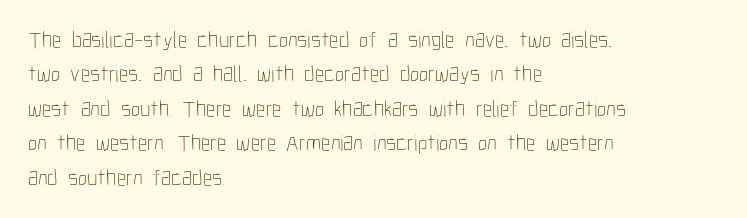
{"italic": "no", "bold": "no", "underline": "no", "align": "left", "line_spacing": "normal", "line_spacing_ratio": 1.5, "letter_spacing": "normal", "letter_spacing_em": 0.0, "glyph_px": 23}
